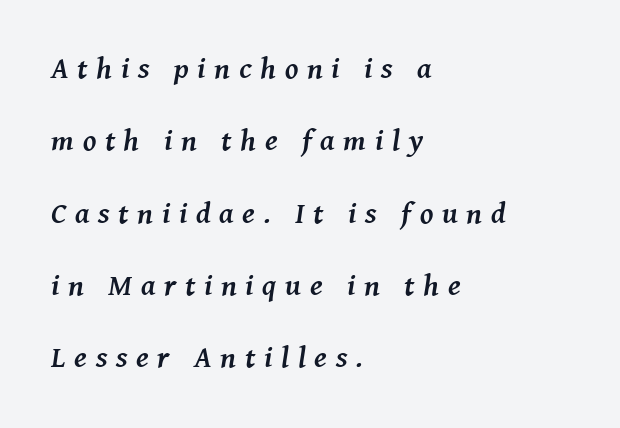
Q: Is the text bold? A: Yes.
Q: Is the text italic (slanted)? A: Yes, it leans right by about 8 degrees.
Q: Is the typeface a serif or a sans-serif typeface? A: Serif.
Q: Is the text underlined? A: No.
Q: How is the paragraph aligned? A: Left-aligned.
Q: Is the spacing between letters normal or unusually wide? A: Unusually wide.
Q: Is the spacing between lines tight, normal or loose? A: Loose.
Q: Width (condensed, normal, or wide)? A: Normal.
Q: Stroke contrast? A: Medium.
Q: x-height? A: Medium.
Q: Monospaced? A: No.
